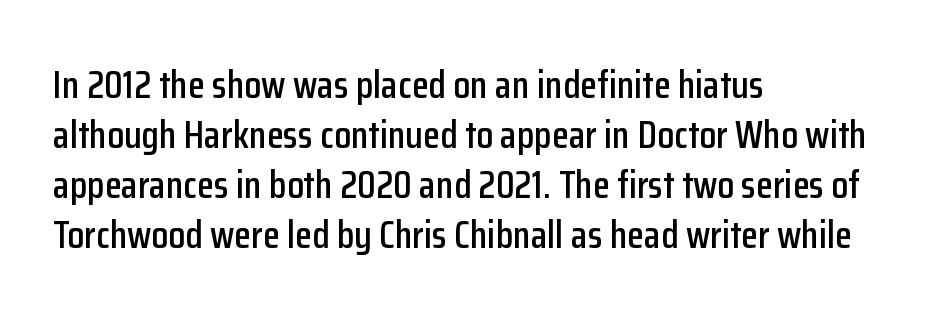
{"serif": "no", "italic": "no", "width": "condensed", "stroke_contrast": "low", "x_height": "medium", "monospaced": "no", "underline": "no", "align": "left", "line_spacing": "normal", "line_spacing_ratio": 1.28, "letter_spacing": "normal", "letter_spacing_em": 0.0, "glyph_px": 39}
